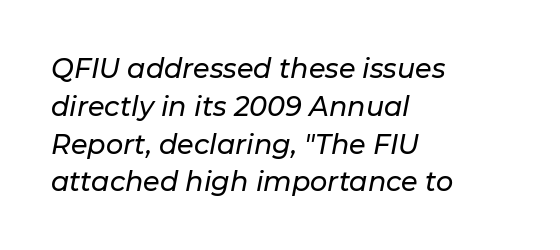
{"italic": "yes", "lean": "right", "slant_degrees": 11, "underline": "no", "align": "left", "line_spacing": "normal", "line_spacing_ratio": 1.4, "letter_spacing": "normal", "letter_spacing_em": 0.0, "glyph_px": 27}
